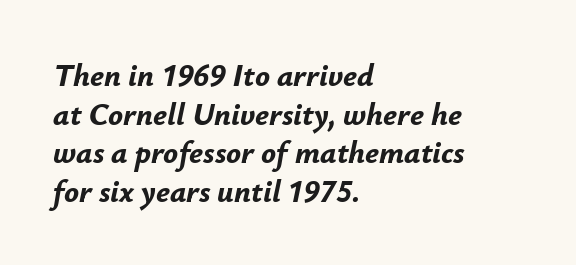
Whoever set this chose a conventional vertical rhythm. The typography opts for an oblique posture over an upright one. You could not count columns in this text — the font is proportionally spaced. Glyph-to-glyph distance matches everyday printed text.
